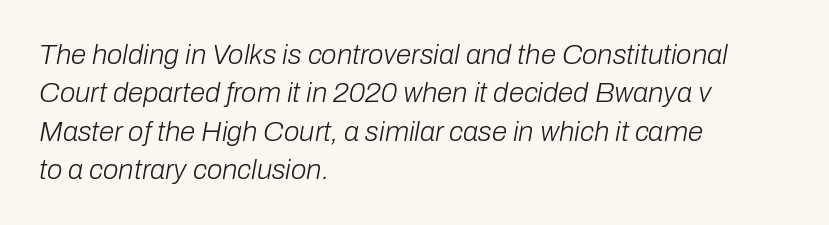
An italicized treatment has been applied to the whole sample. Spacing between characters is what you'd get straight out of the box. A student would call this left alignment; a typographer would say flush left, rag right. Vertical stems look standard width or narrower in stroke. Here the designer chose a conventional face with non-uniform glyph widths.
